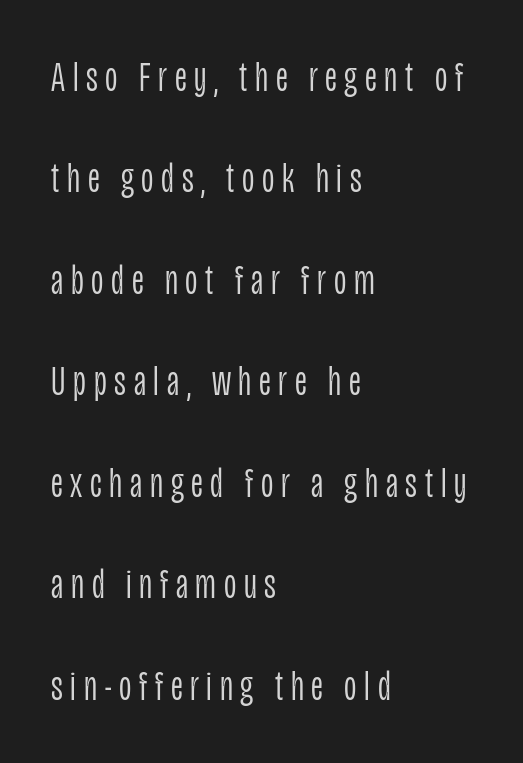
The image shows 43 px light, condensed sans-serif type, upright; set left-aligned, loose line spacing (2.36x), not underlined; low stroke contrast and a large x-height.
